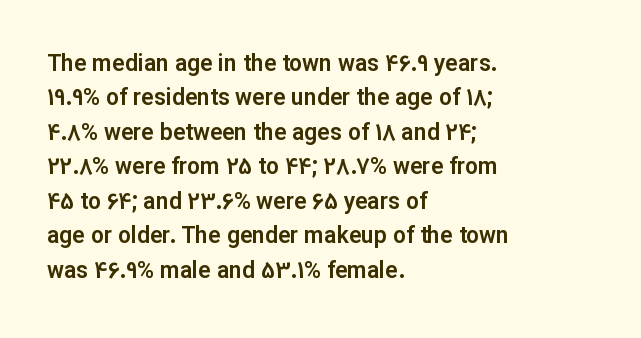
{"italic": "no", "underline": "no", "align": "left", "line_spacing": "normal", "line_spacing_ratio": 1.5, "letter_spacing": "normal", "letter_spacing_em": 0.0, "glyph_px": 23}
